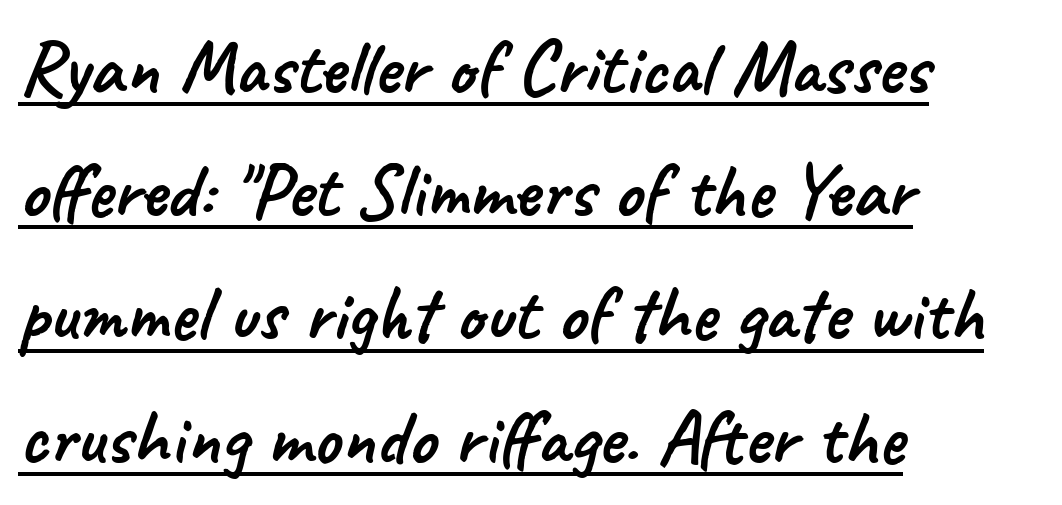
The image shows 78 px sans-serif type; set left-aligned, normal line spacing (1.58x), normal letter spacing, underlined; low stroke contrast and a small x-height.
